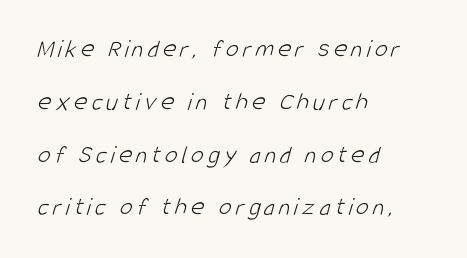
Q: Is the text bold? A: No.
Q: Is the text underlined? A: No.
Q: How is the paragraph aligned? A: Left-aligned.
Q: Is the spacing between lines tight, normal or loose? A: Loose.
